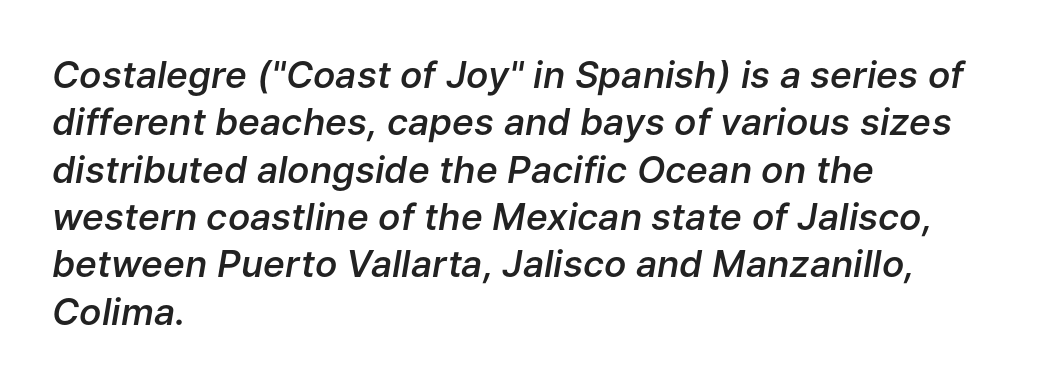
The image shows 37 px semibold type, italic (leaning right); set left-aligned, normal line spacing (1.28x), normal letter spacing, not underlined; low stroke contrast and a medium x-height.
